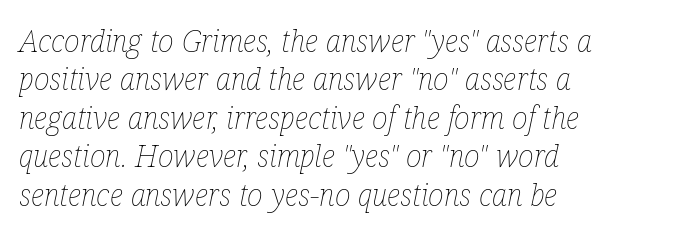
The image shows 30 px thin, condensed type, italic (leaning right); set left-aligned, normal line spacing (1.28x), normal letter spacing, not underlined; low stroke contrast and a medium x-height.
